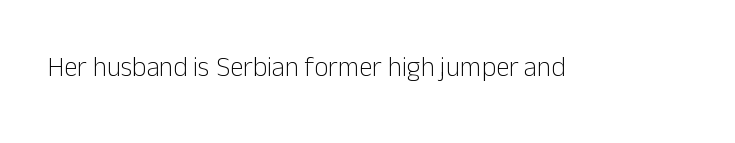
{"italic": "no", "bold": "no", "underline": "no", "letter_spacing": "normal", "letter_spacing_em": 0.0, "glyph_px": 27}
